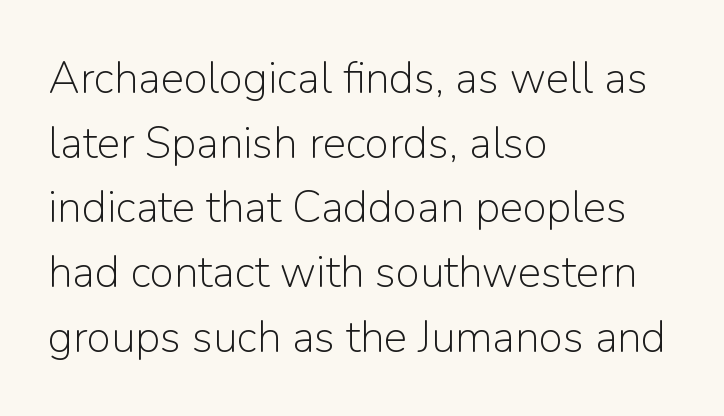
The image shows 44 px light sans-serif type, upright; set left-aligned, normal line spacing (1.47x), normal letter spacing, not underlined; low stroke contrast and a medium x-height.
